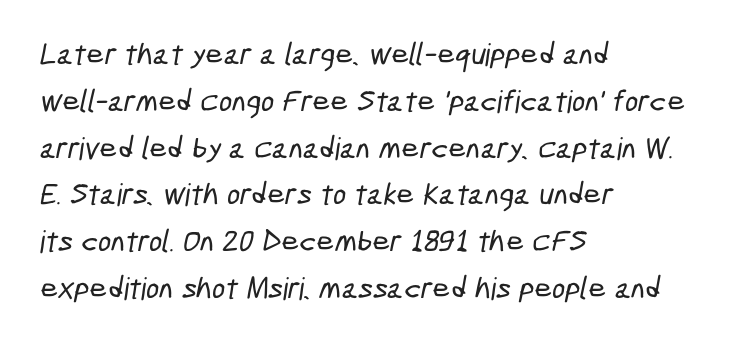
The image shows 31 px condensed sans-serif type; set left-aligned, normal line spacing (1.51x), normal letter spacing, not underlined; low stroke contrast and a medium x-height.
